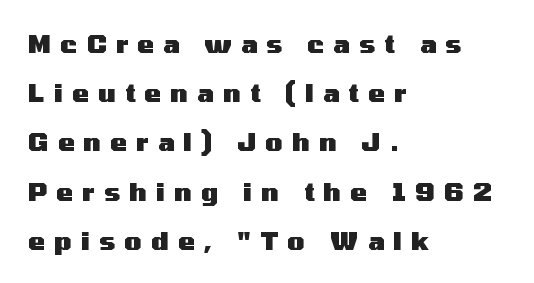
The image shows 25 px bold type, upright; set left-aligned, loose line spacing (1.97x), unusually wide letter spacing (+0.37 em), not underlined.
